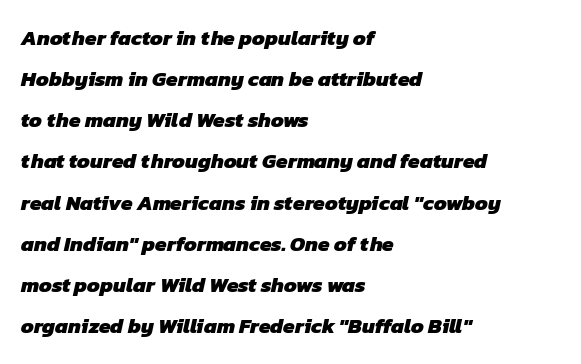
The paragraph shown leans on its left margin. Does the weight exceed regular? Yes, all the way to bold. Each new line begins a long way beneath the previous one. Short note: letters normally spaced. A bare baseline throughout the passage.
